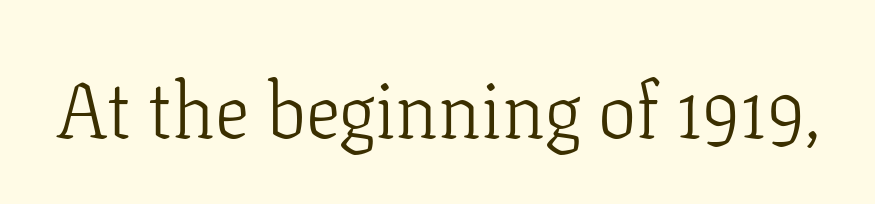
Q: Is the text bold? A: No.
Q: Is the text italic (slanted)? A: No, it is upright.
Q: Is the typeface a serif or a sans-serif typeface? A: Serif.
Q: Is the text underlined? A: No.
Q: Is the spacing between letters normal or unusually wide? A: Normal.
Q: Width (condensed, normal, or wide)? A: Normal.
Q: Stroke contrast? A: Low.
Q: x-height? A: Medium.
Q: Monospaced? A: No.
